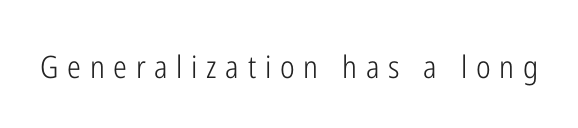
{"serif": "no", "italic": "no", "bold": "no", "weight": "light", "width": "condensed", "stroke_contrast": "low", "x_height": "medium", "monospaced": "no", "underline": "no", "letter_spacing": "wide", "letter_spacing_em": 0.28, "glyph_px": 31}
